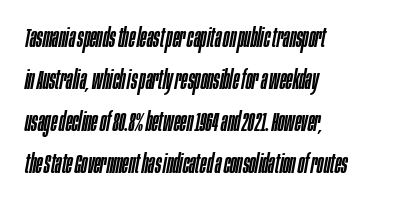
The image shows 27 px text type, italic (leaning right); set left-aligned, normal line spacing (1.55x), normal letter spacing, not underlined.
